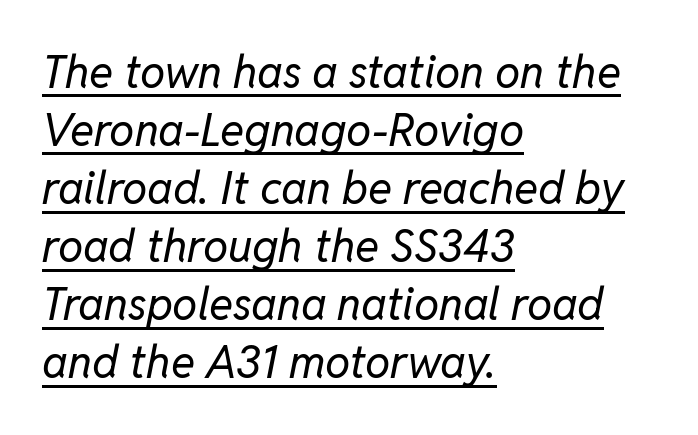
{"italic": "yes", "lean": "right", "slant_degrees": 11, "bold": "no", "weight": "regular", "width": "normal", "stroke_contrast": "low", "x_height": "medium", "monospaced": "no", "underline": "yes", "align": "left", "line_spacing": "normal", "line_spacing_ratio": 1.29, "letter_spacing": "normal", "letter_spacing_em": 0.0, "glyph_px": 45}
